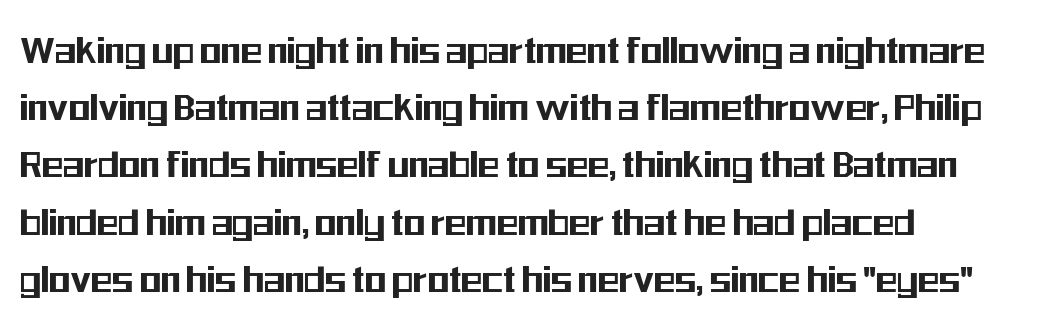
The zone under the glyphs is completely vacant. The passage shown stacks its lines at a standard gap. Varying glyph widths throughout — classic text-font behaviour. The rag falls on the right side of this text block. Ascenders rise straight up at ninety degrees.
